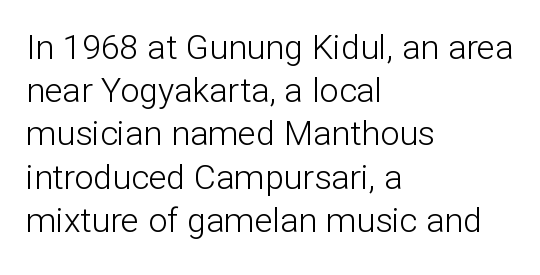
Q: Is the text bold? A: No.
Q: Is the text italic (slanted)? A: No, it is upright.
Q: Is the typeface a serif or a sans-serif typeface? A: Sans-serif.
Q: Is the text underlined? A: No.
Q: How is the paragraph aligned? A: Left-aligned.
Q: Is the spacing between letters normal or unusually wide? A: Normal.
Q: Is the spacing between lines tight, normal or loose? A: Normal.
Q: Width (condensed, normal, or wide)? A: Normal.
Q: Stroke contrast? A: Low.
Q: x-height? A: Medium.
Q: Monospaced? A: No.
